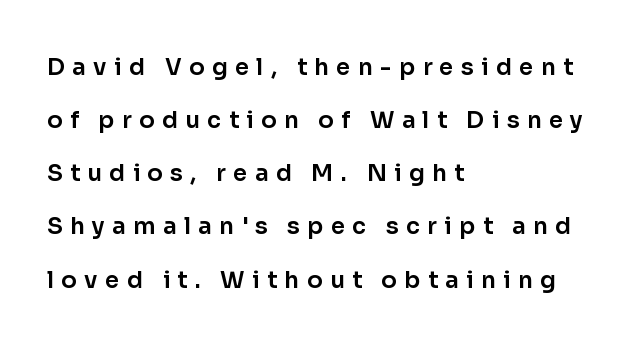
Q: Is the text italic (slanted)? A: No, it is upright.
Q: Is the text underlined? A: No.
Q: How is the paragraph aligned? A: Left-aligned.
Q: Is the spacing between letters normal or unusually wide? A: Unusually wide.
Q: Is the spacing between lines tight, normal or loose? A: Loose.
